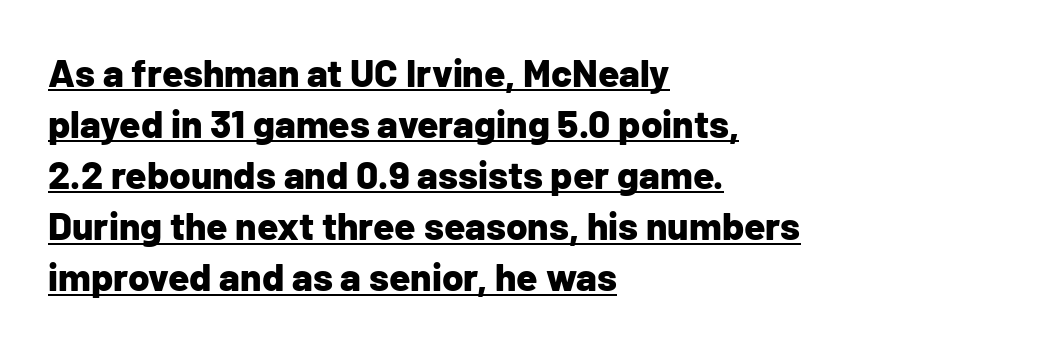
The image shows 39 px bold sans-serif type, upright; set left-aligned, normal line spacing (1.31x), normal letter spacing, underlined; low stroke contrast and a medium x-height.
